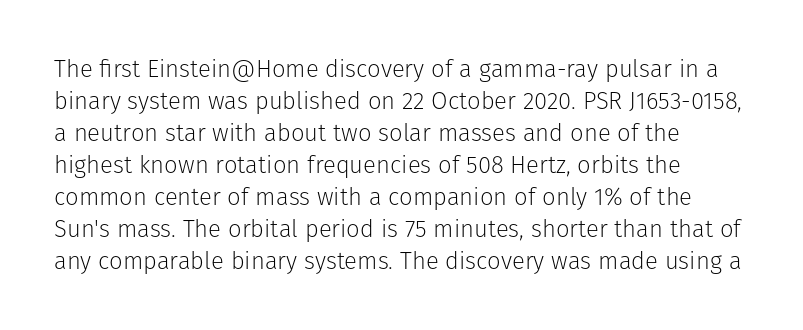
The image shows 24 px text type, upright; set normal line spacing (1.33x), normal letter spacing, not underlined.
